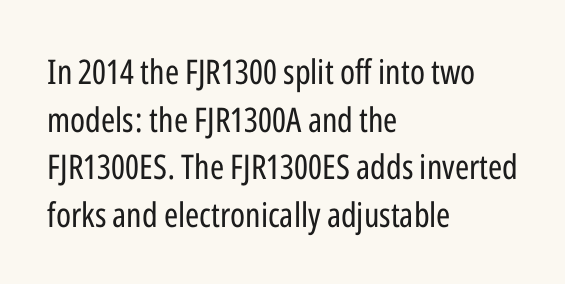
The image shows 34 px regular-weight, condensed sans-serif type, upright; set left-aligned, normal line spacing (1.4x), normal letter spacing, not underlined; low stroke contrast and a medium x-height.
